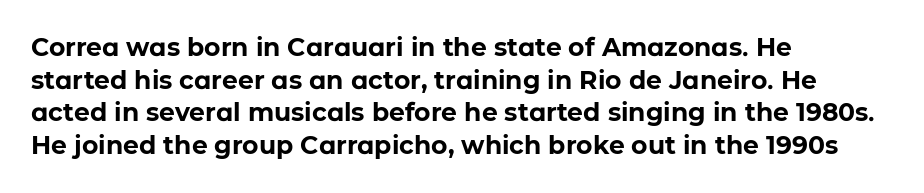
{"italic": "no", "bold": "yes", "underline": "no", "align": "left", "line_spacing": "normal", "line_spacing_ratio": 1.31, "letter_spacing": "normal", "letter_spacing_em": 0.0, "glyph_px": 25}
